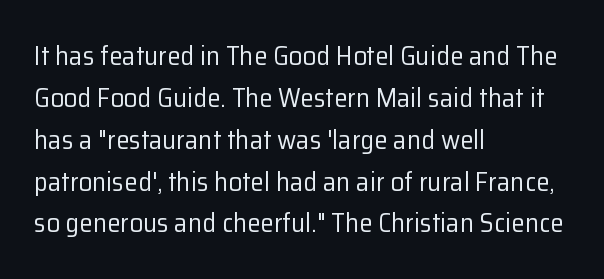
{"italic": "no", "bold": "no", "underline": "no", "align": "left", "line_spacing": "normal", "line_spacing_ratio": 1.55, "letter_spacing": "normal", "letter_spacing_em": 0.0, "glyph_px": 27}
